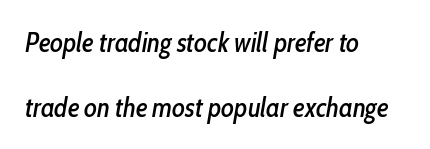
{"italic": "yes", "lean": "right", "slant_degrees": 10, "underline": "no", "align": "left", "line_spacing": "loose", "line_spacing_ratio": 2.39, "letter_spacing": "normal", "letter_spacing_em": 0.0, "glyph_px": 27}
